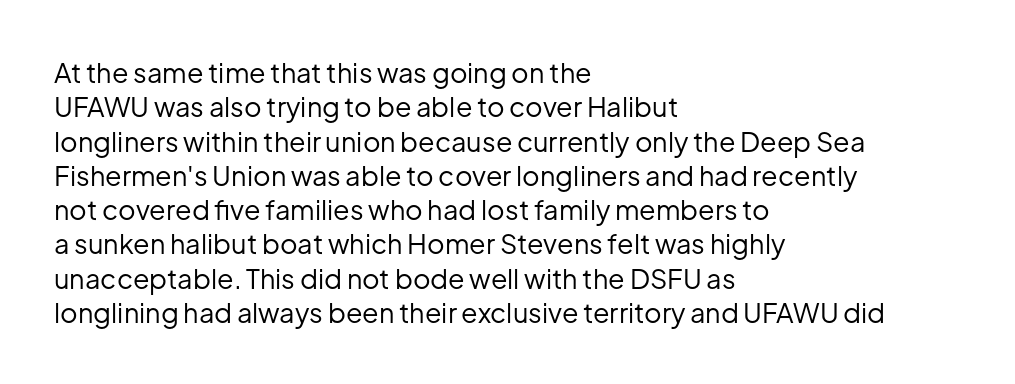
{"italic": "no", "bold": "no", "underline": "no", "align": "left", "line_spacing": "normal", "line_spacing_ratio": 1.27, "letter_spacing": "normal", "letter_spacing_em": 0.0, "glyph_px": 27}
